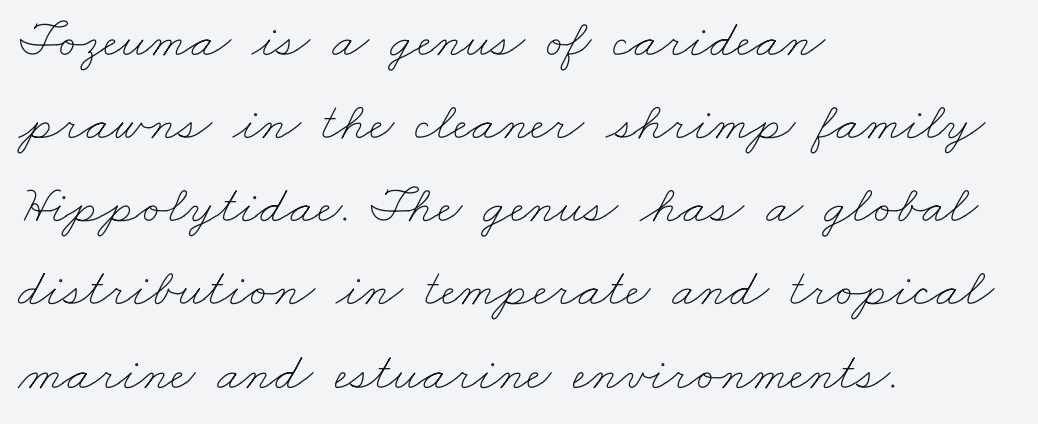
The image shows 54 px thin, wide type; set left-aligned, normal line spacing (1.54x), normal letter spacing, not underlined; low stroke contrast and a small x-height.
